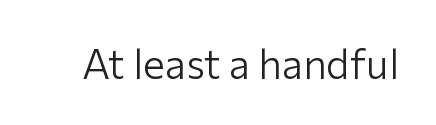
Q: Is the text bold? A: No.
Q: Is the text italic (slanted)? A: No, it is upright.
Q: Is the typeface a serif or a sans-serif typeface? A: Sans-serif.
Q: Is the text underlined? A: No.
Q: Is the spacing between letters normal or unusually wide? A: Normal.
Q: Width (condensed, normal, or wide)? A: Normal.
Q: Stroke contrast? A: Low.
Q: x-height? A: Medium.
Q: Monospaced? A: No.
